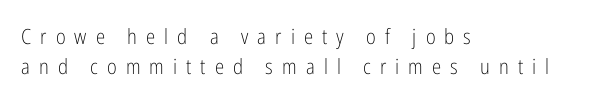
The strokes carry an ordinary text weight at most. Summary of vertical rhythm: regular, with standard interline spacing. The text block is weighted toward the left margin, trailing off unevenly rightward. The lettering holds an erect, upright posture throughout. Caption: expanded tracking, letters set apart.
